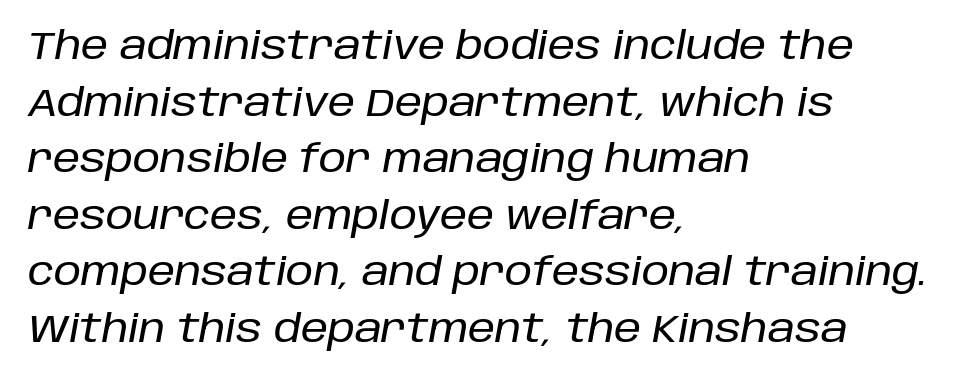
The axis of the letterforms is tilted away from vertical. Descenders hang freely into open space. How are the letters spaced? Ordinarily, with no added tracking. Character widths vary here, with narrow letters taking less room than wide ones.
